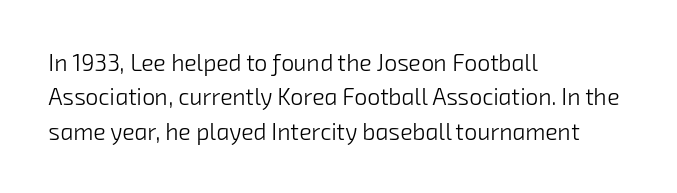
The image shows 23 px text type; set left-aligned, normal line spacing (1.49x), normal letter spacing, not underlined.
